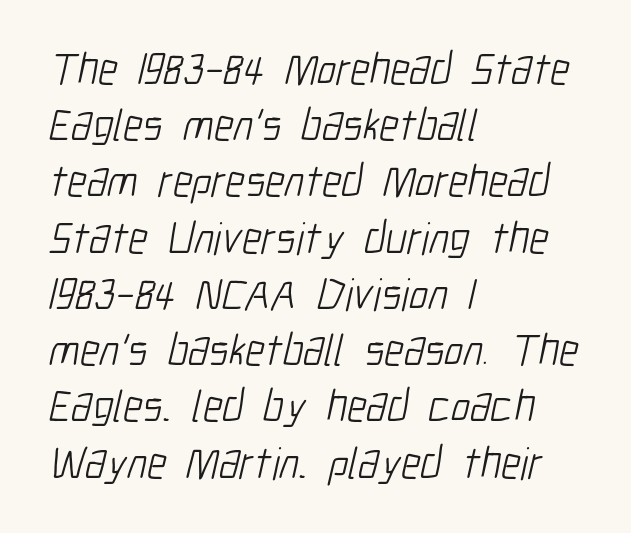
Tracking here is standard; glyphs follow each other at the usual distance. Regarding serifs, this sample does without them. Quick note: underline off. The setting favours the left margin, as ordinary paragraphs usually do.
